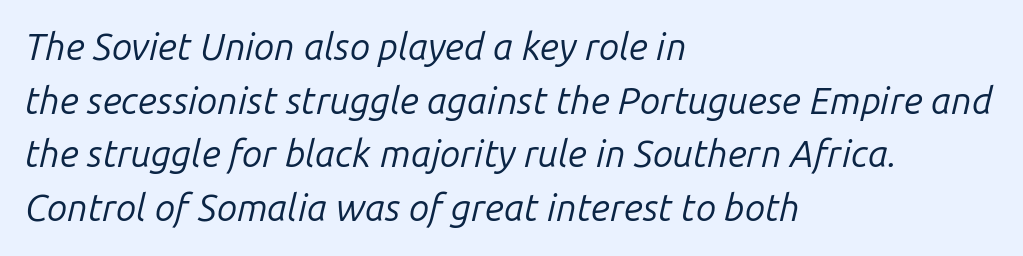
The image shows 37 px regular-weight type, italic (leaning right); set left-aligned, normal line spacing (1.45x), normal letter spacing, not underlined; low stroke contrast and a medium x-height.
